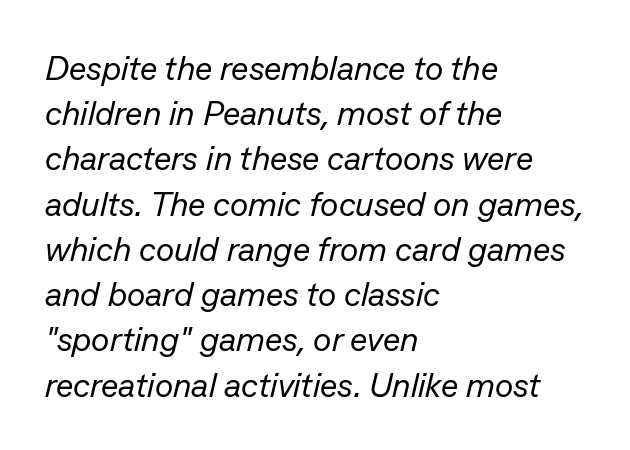
The face used here is rendered with its standard letterfit. The rendering uses natural spacing where letterforms have individual widths. Has an underline been added? It has not. Designer's note — italics engaged. Normally led — the rows are evenly, conventionally spaced. Line beginnings align vertically; line endings do not.
